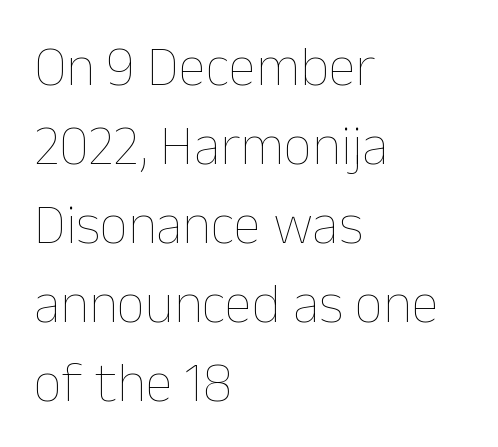
Between one letter and the next there's only the usual sliver of space. The face used here is proportionally spaced, like ordinary book or web type. Leading: standard. This sample uses an upright cut, with every glyph sitting square on the baseline.
